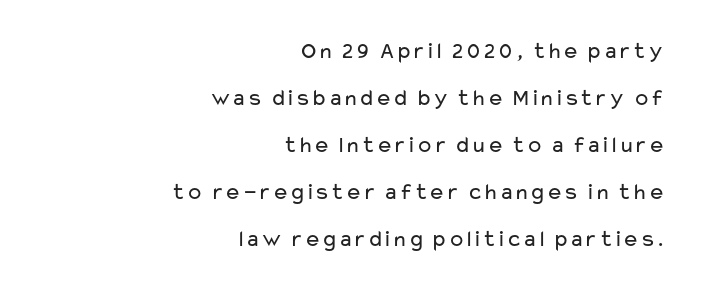
The strokes carry an ordinary text weight at most. Plain, unruled lines of type. Glyph-to-glyph distance matches everyday printed text. The leading is generous, giving the passage an open texture.
